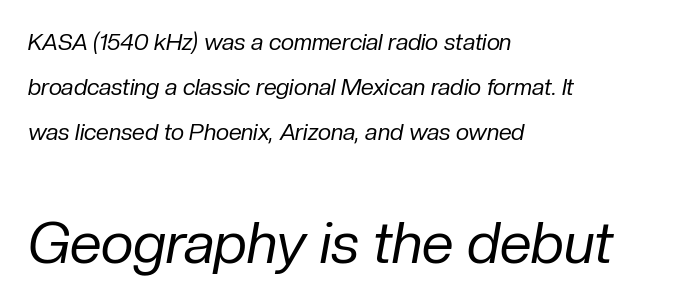
Q: Is the text bold? A: No.
Q: Is the text italic (slanted)? A: Yes, it leans right by about 10 degrees.
Q: Is the text underlined? A: No.
Q: How is the paragraph aligned? A: Left-aligned.
Q: Is the spacing between letters normal or unusually wide? A: Normal.
Q: Is the spacing between lines tight, normal or loose? A: Loose.
Q: Which block of text is set in a larger size, the first (top) or the second (bottom)? A: The second (bottom) one.
Q: Width (condensed, normal, or wide)? A: Normal.
Q: Stroke contrast? A: Low.
Q: x-height? A: Medium.
Q: Monospaced? A: No.
